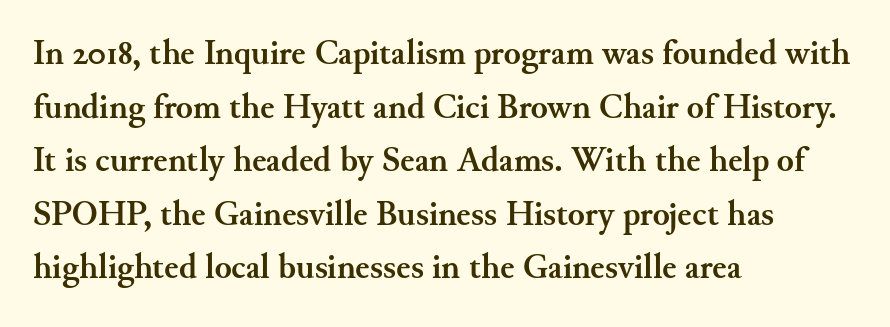
Visually the block forms a straight wall on the left and a jagged coastline on the right. Stroke terminals: seriffed. The specimen reads as upright at a glance. Tracking value appears to be zero — textbook default spacing. The passage shown is typed in a proportional face where columns would drift. Baseline-to-baseline distance is the conventional proportion of letter height.
